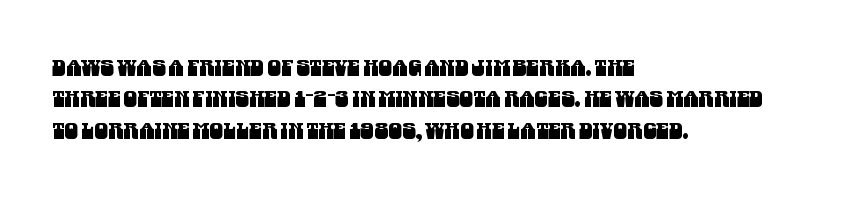
Regular leading. Nobody drew a line under any word here. How are the letters spaced? Ordinarily, with no added tracking. Alignment: flush left.
